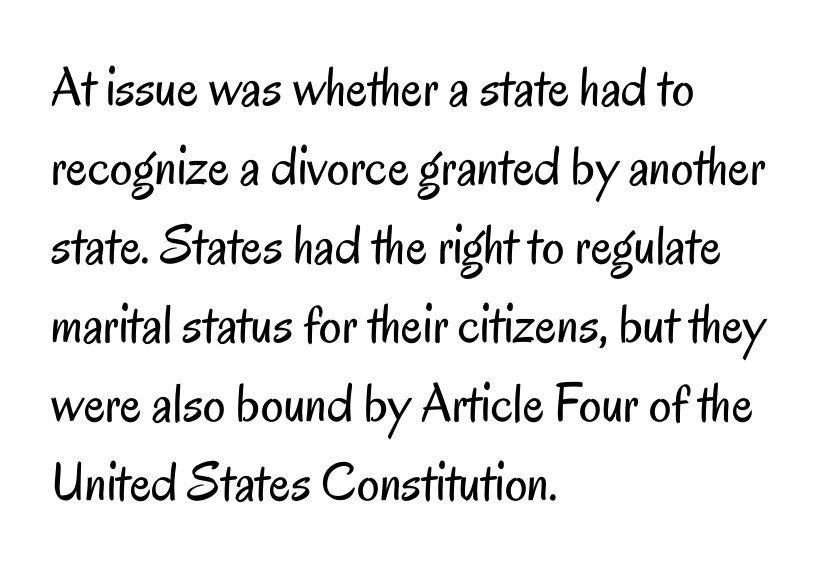
Q: Is the text bold? A: No.
Q: Is the text italic (slanted)? A: No, it is upright.
Q: Is the typeface a serif or a sans-serif typeface? A: Sans-serif.
Q: Is the text underlined? A: No.
Q: How is the paragraph aligned? A: Left-aligned.
Q: Is the spacing between letters normal or unusually wide? A: Normal.
Q: Is the spacing between lines tight, normal or loose? A: Normal.
Q: Width (condensed, normal, or wide)? A: Condensed.
Q: Stroke contrast? A: Low.
Q: x-height? A: Small.
Q: Monospaced? A: No.
